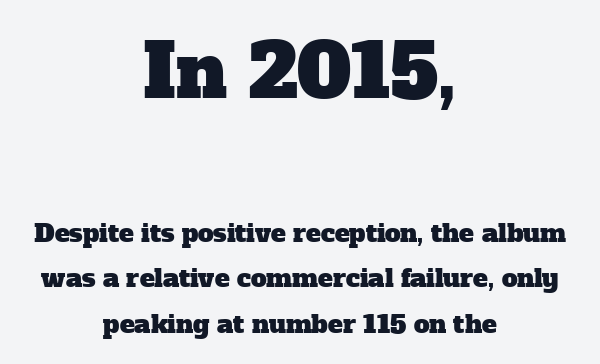
{"serif": "yes", "width": "normal", "stroke_contrast": "low", "x_height": "medium", "monospaced": "no", "underline": "no", "align": "center", "line_spacing_ratio": 1.83, "letter_spacing": "normal", "letter_spacing_em": 0.0, "larger_block": "first", "size_ratio": 2.96, "glyph_px": 74}
